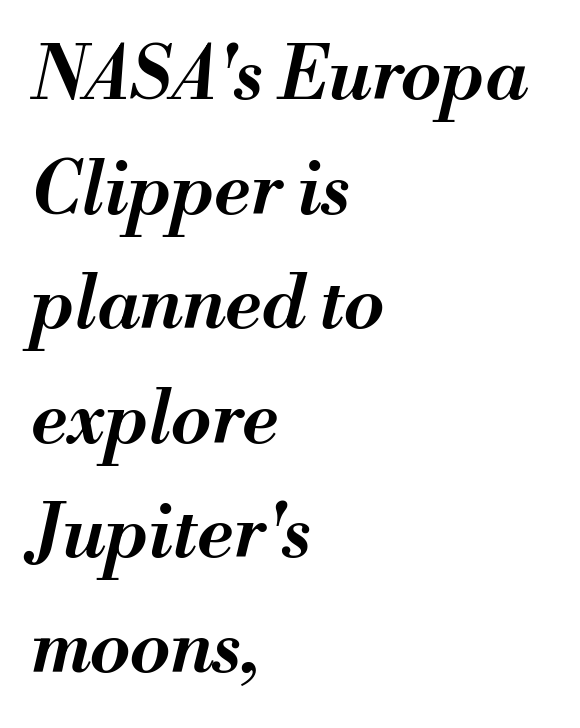
The image shows 73 px semibold type, italic (leaning right); set left-aligned, normal line spacing (1.57x), normal letter spacing, not underlined; medium stroke contrast and a small x-height.
